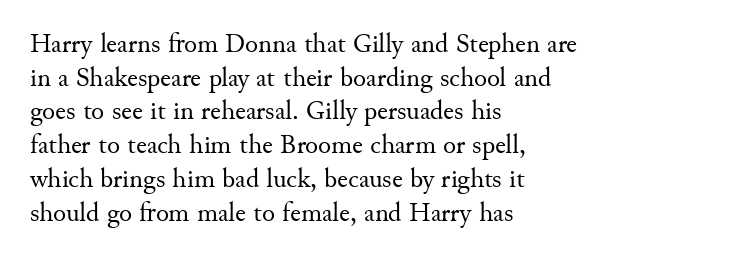
Whoever set this chose a conventional vertical rhythm. Each stroke keeps to a modest, everyday thickness or less. Is there any slant? The stems are plumb. Any mark beneath the type? The region is blank. Horizontal alignment here is leftward, the default for most running prose.
